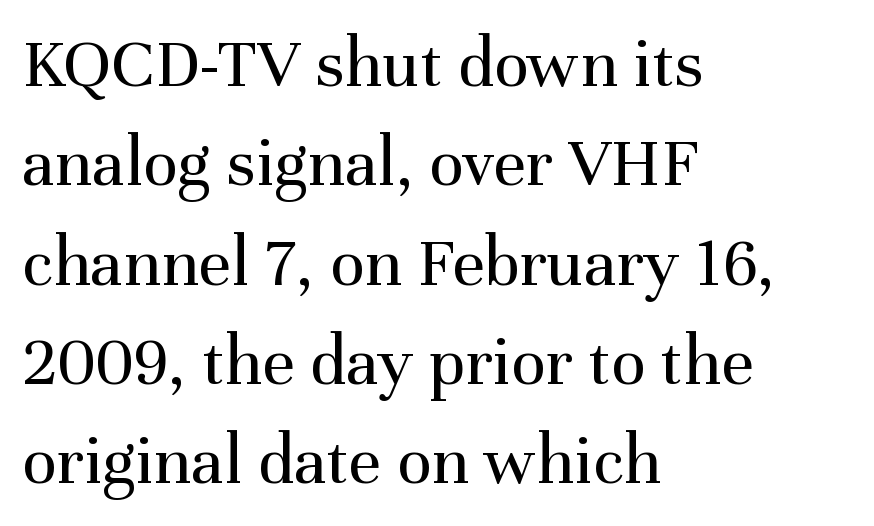
{"serif": "yes", "italic": "no", "bold": "no", "weight": "regular", "width": "normal", "stroke_contrast": "medium", "x_height": "medium", "monospaced": "no", "underline": "no", "align": "left", "line_spacing": "normal", "line_spacing_ratio": 1.38, "letter_spacing": "normal", "letter_spacing_em": 0.0, "glyph_px": 72}
